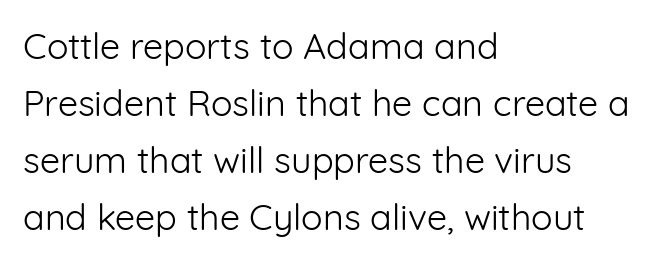
{"serif": "no", "italic": "no", "bold": "no", "weight": "light", "width": "normal", "stroke_contrast": "low", "x_height": "medium", "monospaced": "no", "underline": "no", "align": "left", "line_spacing": "normal", "line_spacing_ratio": 1.58, "letter_spacing": "normal", "letter_spacing_em": 0.0, "glyph_px": 36}
